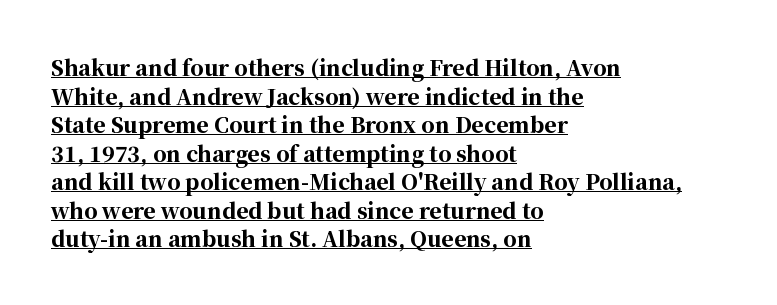
The image shows 21 px bold type, upright; set left-aligned, normal line spacing (1.36x), normal letter spacing, underlined.
